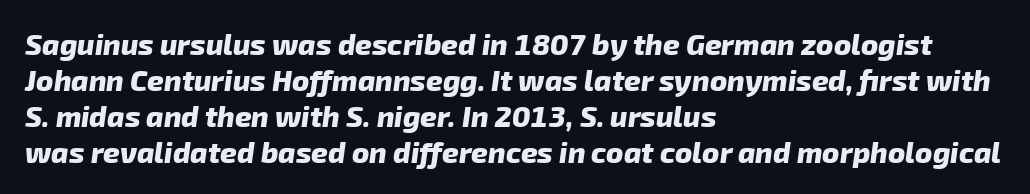
Caption: bold face, heavy strokes. You could not count columns in this text — the font is proportionally spaced. Descenders are the only things crossing below the line. How are the letters spaced? Ordinarily, with no added tracking. Each line starts at the same left margin while the right side varies.
